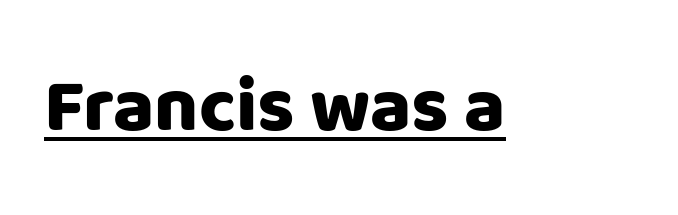
{"serif": "no", "italic": "no", "width": "normal", "stroke_contrast": "low", "x_height": "large", "monospaced": "no", "underline": "yes", "letter_spacing": "normal", "letter_spacing_em": 0.0, "glyph_px": 76}
